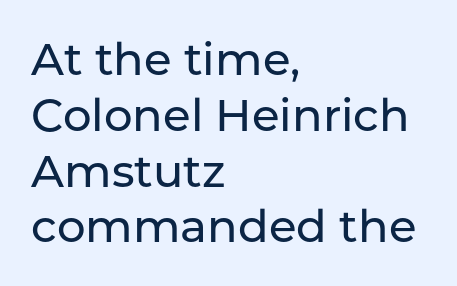
The image shows 45 px sans-serif type, upright; set left-aligned, line spacing 1.24x, normal letter spacing, not underlined; low stroke contrast and a medium x-height.
